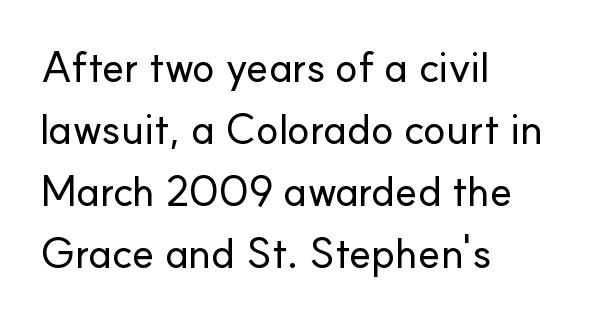
The image shows 42 px sans-serif type, upright; set left-aligned, normal line spacing (1.48x), normal letter spacing, not underlined; low stroke contrast and a small x-height.
